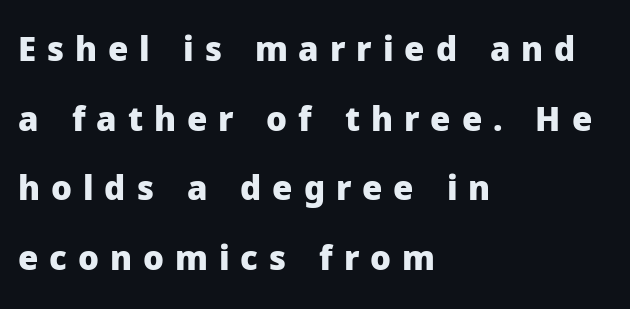
Q: Is the text bold? A: Yes.
Q: Is the text italic (slanted)? A: No, it is upright.
Q: Is the typeface a serif or a sans-serif typeface? A: Sans-serif.
Q: Is the text underlined? A: No.
Q: How is the paragraph aligned? A: Left-aligned.
Q: Is the spacing between letters normal or unusually wide? A: Unusually wide.
Q: Is the spacing between lines tight, normal or loose? A: Loose.
Q: Width (condensed, normal, or wide)? A: Normal.
Q: Stroke contrast? A: Low.
Q: x-height? A: Medium.
Q: Monospaced? A: No.
